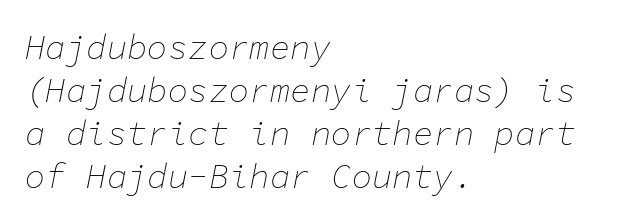
{"italic": "yes", "lean": "right", "slant_degrees": 11, "bold": "no", "weight": "thin", "width": "normal", "stroke_contrast": "low", "x_height": "medium", "monospaced": "yes", "underline": "no", "align": "left", "line_spacing": "normal", "line_spacing_ratio": 1.26, "letter_spacing": "normal", "letter_spacing_em": 0.0, "glyph_px": 34}
